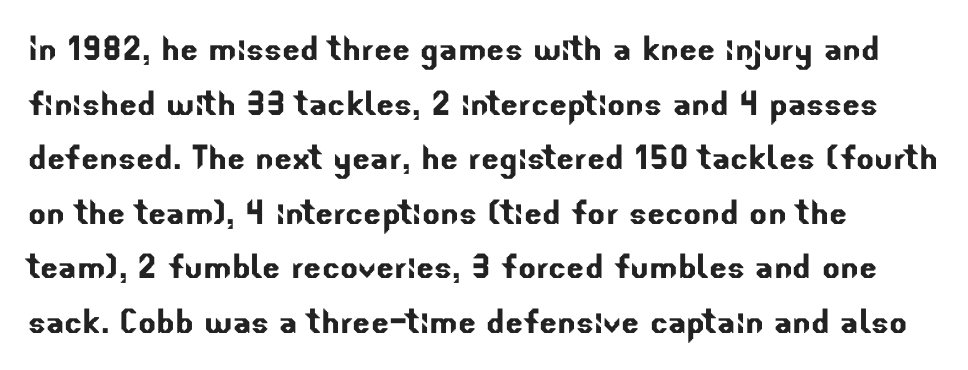
Words appear dense and cohesive because spacing is normal. The glyphs in this specimen are sans serif. Decoration check: the copy has no underline. Is the block centered? No — it sits flush against the left margin.
